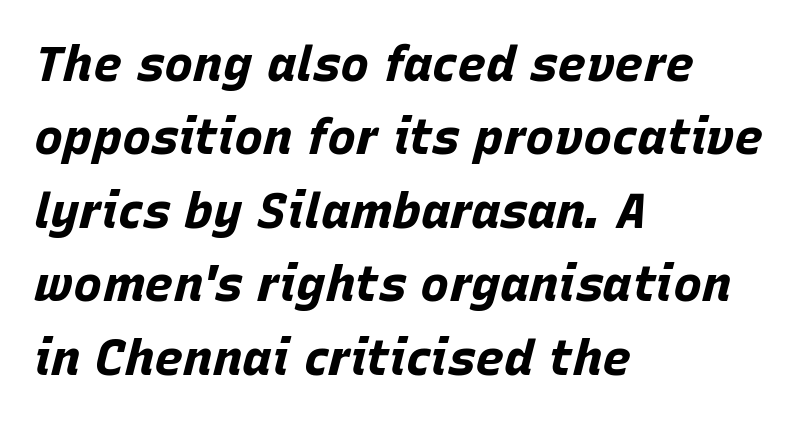
Q: Is the text bold? A: Yes.
Q: Is the text italic (slanted)? A: Yes, it leans right by about 15 degrees.
Q: Is the text underlined? A: No.
Q: How is the paragraph aligned? A: Left-aligned.
Q: Is the spacing between letters normal or unusually wide? A: Normal.
Q: Is the spacing between lines tight, normal or loose? A: Normal.
Q: Width (condensed, normal, or wide)? A: Normal.
Q: Stroke contrast? A: Low.
Q: x-height? A: Large.
Q: Monospaced? A: No.
